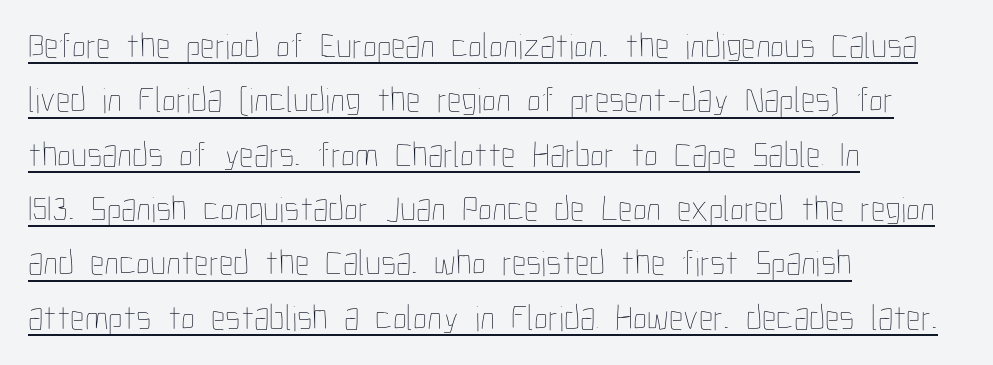
Q: Is the text bold? A: No.
Q: Is the text italic (slanted)? A: No, it is upright.
Q: Is the text underlined? A: Yes.
Q: How is the paragraph aligned? A: Left-aligned.
Q: Is the spacing between letters normal or unusually wide? A: Normal.
Q: Is the spacing between lines tight, normal or loose? A: Normal.
Q: Width (condensed, normal, or wide)? A: Condensed.
Q: Stroke contrast? A: Low.
Q: x-height? A: Medium.
Q: Monospaced? A: No.
